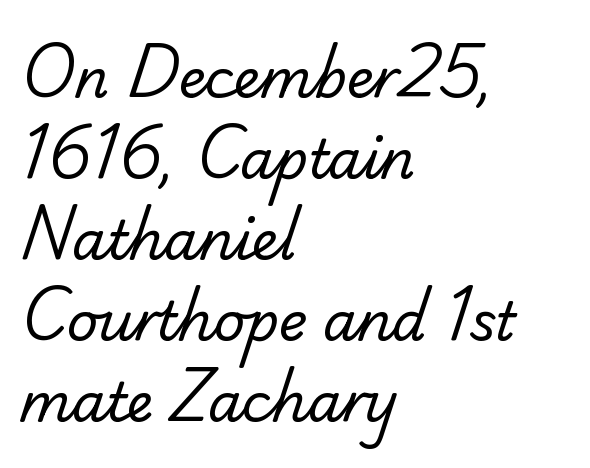
{"serif": "no", "bold": "no", "weight": "regular", "width": "normal", "stroke_contrast": "low", "x_height": "small", "monospaced": "no", "underline": "no", "align": "left", "line_spacing": "normal", "line_spacing_ratio": 1.5, "letter_spacing": "normal", "letter_spacing_em": 0.0, "glyph_px": 54}
